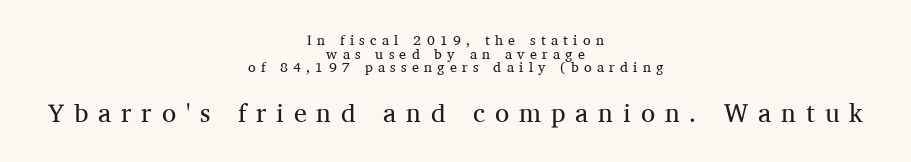
{"italic": "no", "bold": "no", "underline": "no", "align": "center", "line_spacing": "tight", "line_spacing_ratio": 0.98, "letter_spacing": "wide", "letter_spacing_em": 0.38, "larger_block": "second", "size_ratio": 1.86, "glyph_px": 26}
